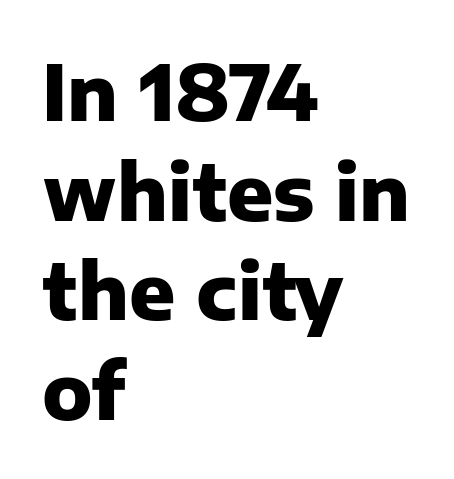
The image shows 76 px heavy sans-serif type, upright; set left-aligned, normal line spacing (1.31x), normal letter spacing, not underlined; low stroke contrast and a medium x-height.
